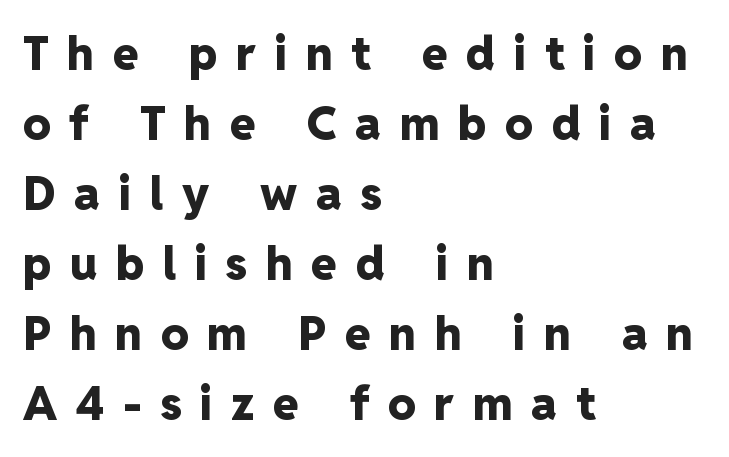
Q: Is the text bold? A: Yes.
Q: Is the text italic (slanted)? A: No, it is upright.
Q: Is the typeface a serif or a sans-serif typeface? A: Sans-serif.
Q: Is the text underlined? A: No.
Q: How is the paragraph aligned? A: Left-aligned.
Q: Is the spacing between letters normal or unusually wide? A: Unusually wide.
Q: Is the spacing between lines tight, normal or loose? A: Normal.
Q: Width (condensed, normal, or wide)? A: Normal.
Q: Stroke contrast? A: Low.
Q: x-height? A: Medium.
Q: Monospaced? A: No.
